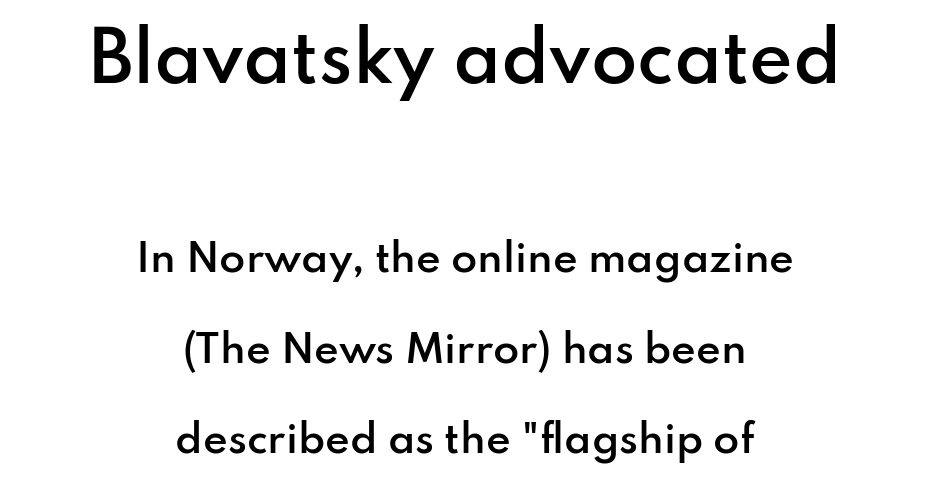
The lines are spread far apart with generous leading. Moderately thickened strokes mark this as semibold type. Block one is the big one; block two sits smaller underneath. Looks like regular typesetting: each glyph gets only the width it needs.
